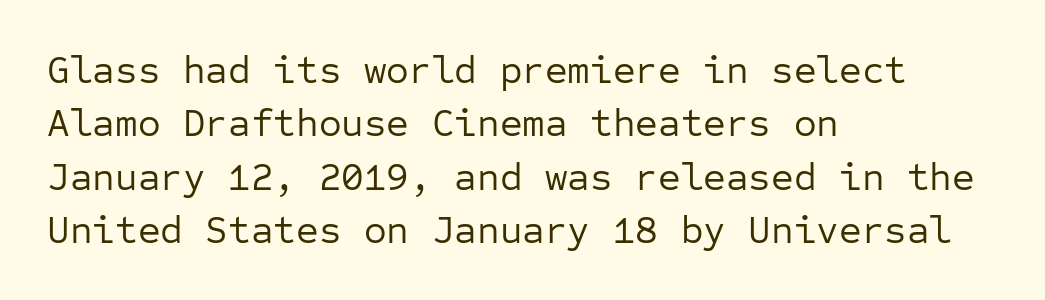
The image shows 39 px regular-weight sans-serif type, upright, monospaced; set left-aligned, normal line spacing (1.37x), normal letter spacing, not underlined; low stroke contrast and a medium x-height.
